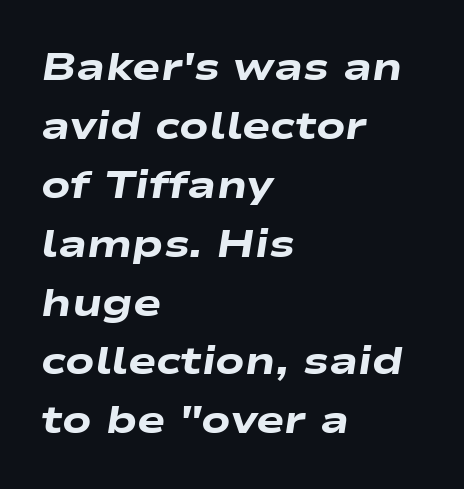
The horizontal fit of the characters is conventional and even. Is this a fixed-width face? No — the glyphs have proportional, varying widths. These lines stack with their left ends in a neat column. Leading matches the norm, producing a regular column.
